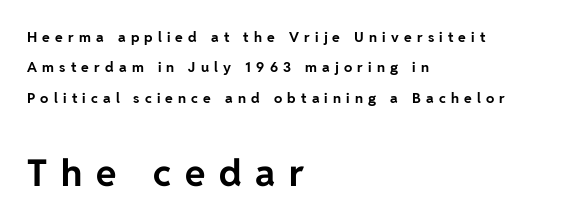
{"serif": "no", "italic": "no", "bold": "yes", "weight": "bold", "width": "normal", "stroke_contrast": "low", "x_height": "medium", "monospaced": "no", "underline": "no", "align": "left", "line_spacing": "loose", "line_spacing_ratio": 2.17, "letter_spacing": "wide", "letter_spacing_em": 0.37, "larger_block": "second", "size_ratio": 2.64, "glyph_px": 37}
